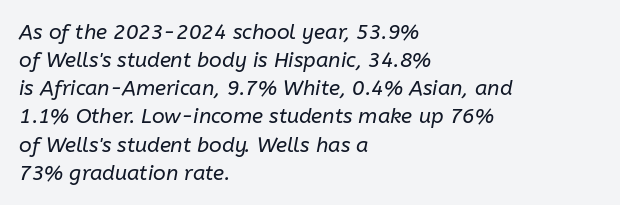
{"italic": "yes", "lean": "right", "slant_degrees": 10, "bold": "no", "underline": "no", "align": "left", "line_spacing": "normal", "line_spacing_ratio": 1.34, "letter_spacing": "normal", "letter_spacing_em": 0.0, "glyph_px": 21}
